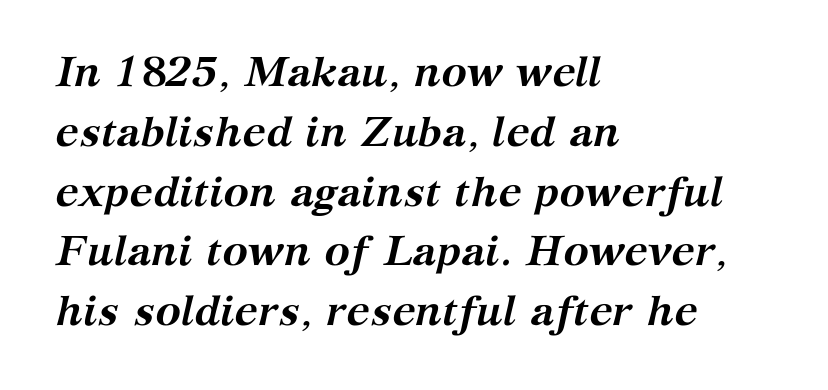
Q: Is the text bold? A: Yes.
Q: Is the text italic (slanted)? A: Yes, it leans right by about 12 degrees.
Q: Is the typeface a serif or a sans-serif typeface? A: Serif.
Q: Is the text underlined? A: No.
Q: How is the paragraph aligned? A: Left-aligned.
Q: Is the spacing between letters normal or unusually wide? A: Normal.
Q: Is the spacing between lines tight, normal or loose? A: Normal.
Q: Width (condensed, normal, or wide)? A: Normal.
Q: Stroke contrast? A: Medium.
Q: x-height? A: Medium.
Q: Monospaced? A: No.
